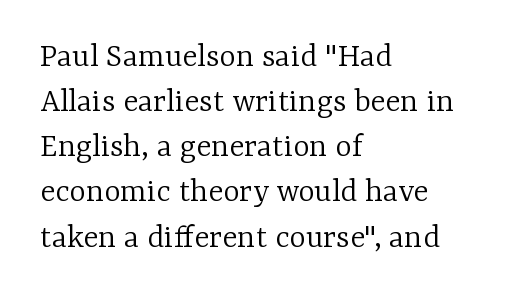
Q: Is the text bold? A: No.
Q: Is the text italic (slanted)? A: No, it is upright.
Q: Is the typeface a serif or a sans-serif typeface? A: Serif.
Q: Is the text underlined? A: No.
Q: How is the paragraph aligned? A: Left-aligned.
Q: Is the spacing between letters normal or unusually wide? A: Normal.
Q: Is the spacing between lines tight, normal or loose? A: Normal.
Q: Width (condensed, normal, or wide)? A: Normal.
Q: Stroke contrast? A: Low.
Q: x-height? A: Medium.
Q: Monospaced? A: No.
